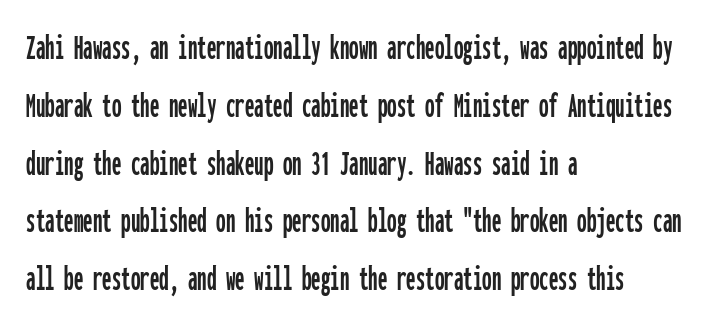
The image shows 38 px condensed sans-serif type, upright, monospaced; set left-aligned, normal line spacing (1.52x), normal letter spacing, not underlined; low stroke contrast and a medium x-height.
